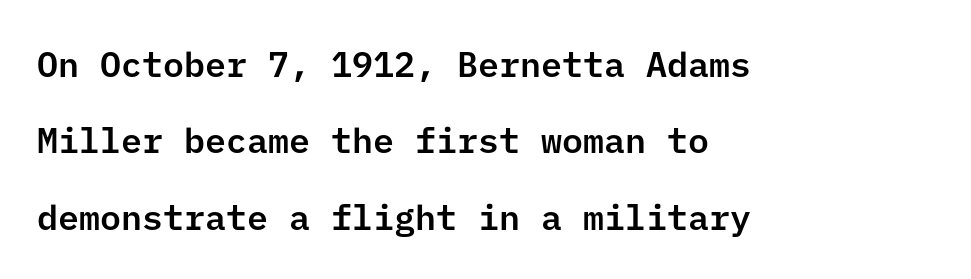
{"serif": "no", "italic": "no", "width": "normal", "stroke_contrast": "low", "x_height": "medium", "underline": "no", "align": "left", "line_spacing": "loose", "line_spacing_ratio": 2.18, "letter_spacing": "normal", "letter_spacing_em": 0.0, "glyph_px": 35}
